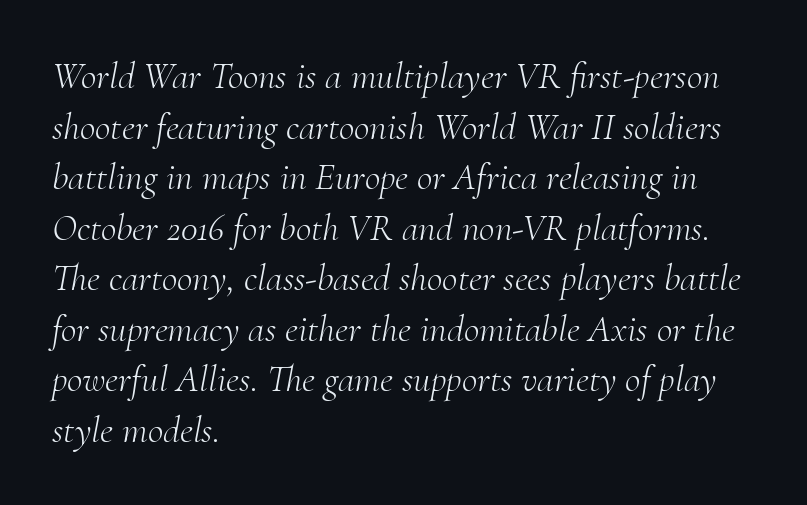
The image shows 38 px light serif type, italic (leaning right); set left-aligned, normal line spacing (1.33x), normal letter spacing, not underlined; medium stroke contrast and a small x-height.
